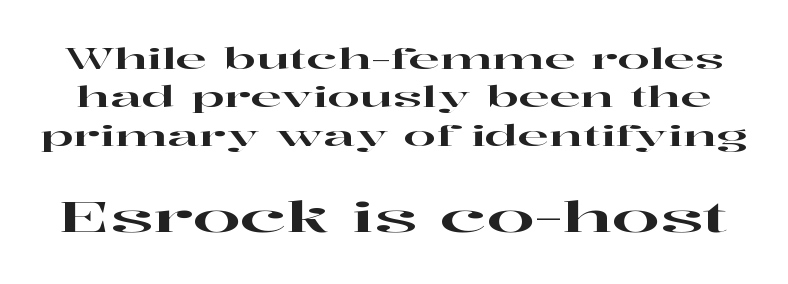
The image shows 43 px wide serif type, upright; set normal line spacing (1.32x), normal letter spacing, not underlined; the second (bottom) block is 1.48x larger; high stroke contrast and a medium x-height.
